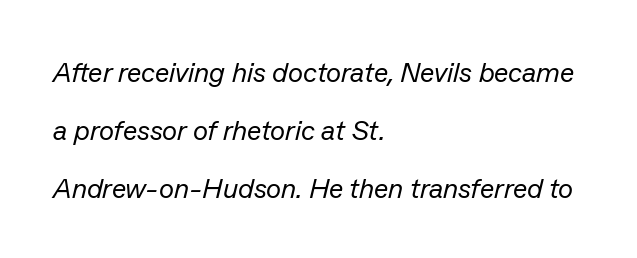
{"italic": "yes", "lean": "right", "slant_degrees": 13, "bold": "no", "weight": "regular", "width": "normal", "stroke_contrast": "low", "x_height": "medium", "monospaced": "no", "underline": "no", "align": "left", "line_spacing": "loose", "line_spacing_ratio": 2.08, "letter_spacing": "normal", "letter_spacing_em": 0.0, "glyph_px": 28}
